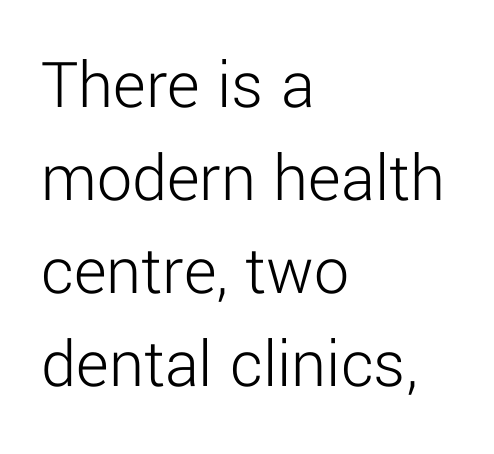
{"serif": "no", "italic": "no", "bold": "no", "weight": "light", "width": "normal", "stroke_contrast": "low", "x_height": "medium", "monospaced": "no", "underline": "no", "align": "left", "line_spacing": "normal", "line_spacing_ratio": 1.33, "letter_spacing": "normal", "letter_spacing_em": 0.0, "glyph_px": 70}
